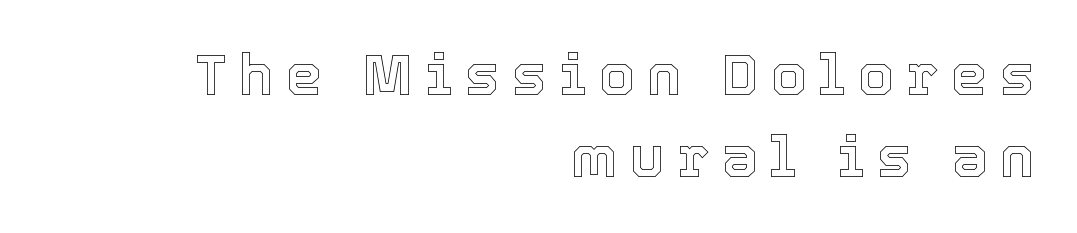
The image shows 57 px text type, upright; set right-aligned, normal line spacing (1.44x), unusually wide letter spacing (+0.22 em), not underlined; a medium x-height.
